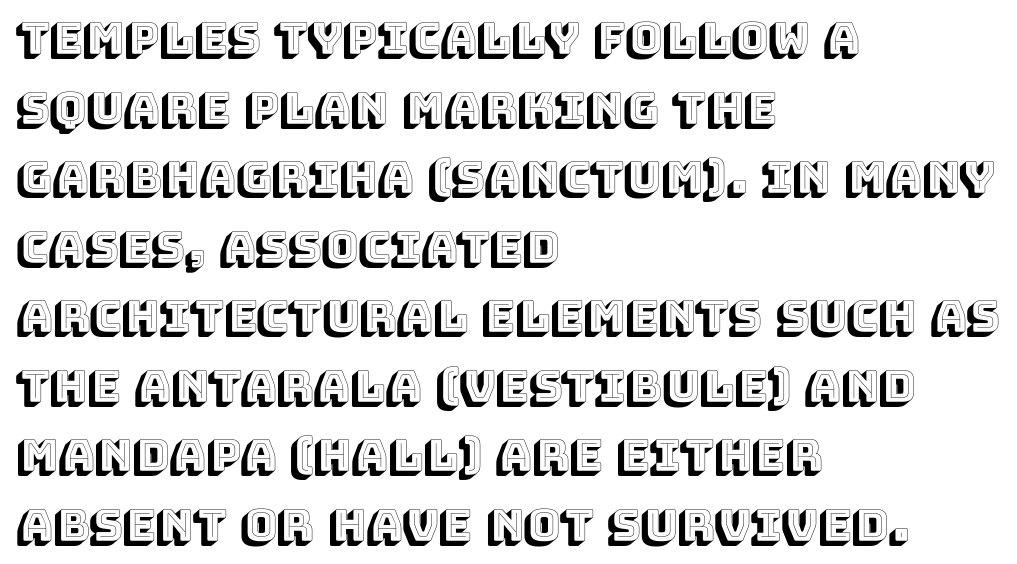
The image shows 44 px text type, upright; set left-aligned, normal line spacing (1.58x), normal letter spacing, not underlined; a large x-height.
